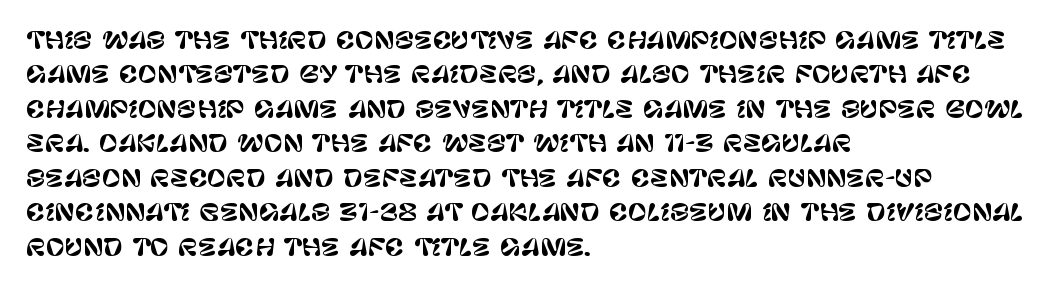
The image shows 23 px text type; set left-aligned, normal line spacing (1.5x), normal letter spacing, not underlined.
